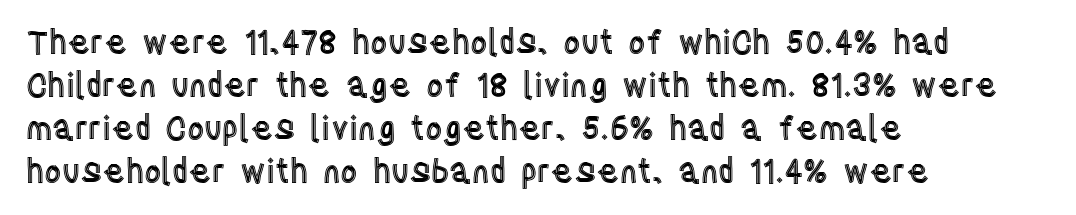
The image shows 33 px condensed type, upright; set left-aligned, normal line spacing (1.3x), normal letter spacing, not underlined; a large x-height.
